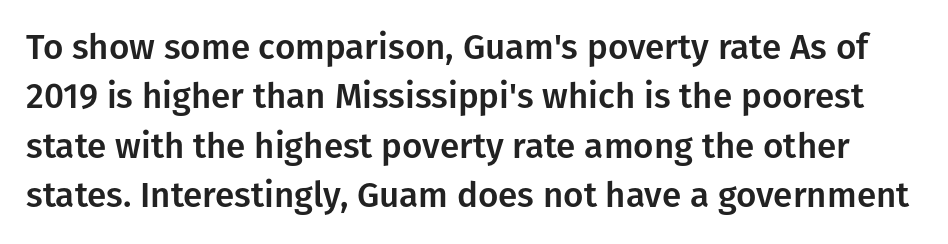
The image shows 35 px sans-serif type, upright; set normal line spacing (1.41x), normal letter spacing, not underlined; low stroke contrast and a medium x-height.
